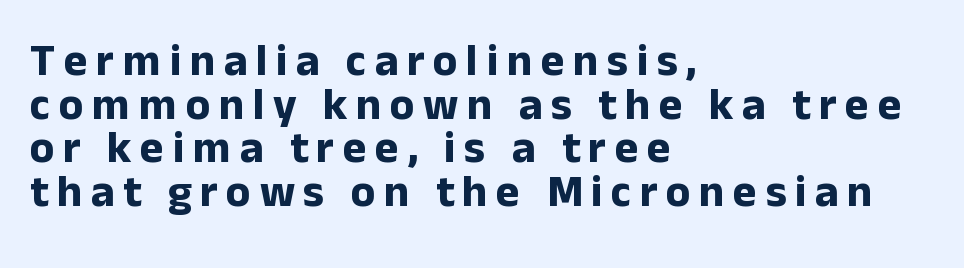
Varying glyph widths throughout — classic text-font behaviour. The lines are packed closely together with very little leading. The face used here has the dense, thick strokes of a bold. Layout note: lines flush left.
